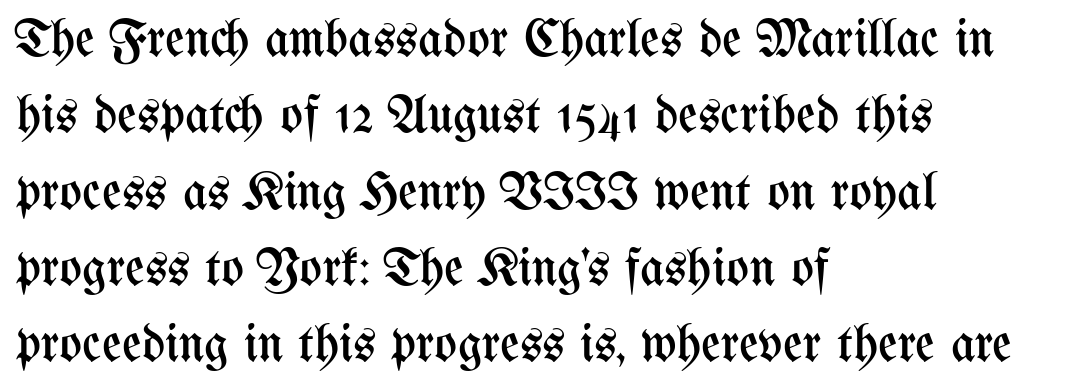
{"italic": "no", "bold": "no", "weight": "regular", "width": "condensed", "stroke_contrast": "medium", "x_height": "medium", "monospaced": "no", "underline": "no", "align": "left", "line_spacing": "normal", "line_spacing_ratio": 1.44, "letter_spacing": "normal", "letter_spacing_em": 0.0, "glyph_px": 53}
